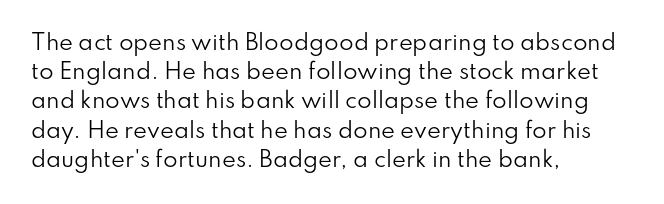
Q: Is the text bold? A: No.
Q: Is the text italic (slanted)? A: No, it is upright.
Q: Is the text underlined? A: No.
Q: How is the paragraph aligned? A: Left-aligned.
Q: Is the spacing between letters normal or unusually wide? A: Normal.
Q: Is the spacing between lines tight, normal or loose? A: Normal.
